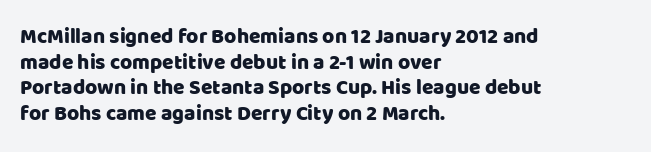
Line beginnings align vertically; line endings do not. Posture: vertical. A typesetter would call this zero additional tracking. The baseline area is clear.
